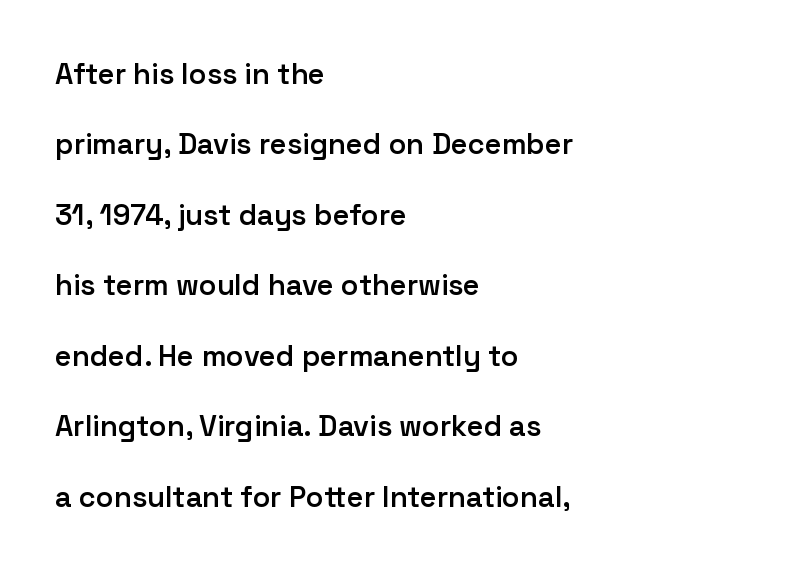
The image shows 29 px semibold sans-serif type, upright; set left-aligned, loose line spacing (2.43x), normal letter spacing, not underlined; low stroke contrast and a medium x-height.
